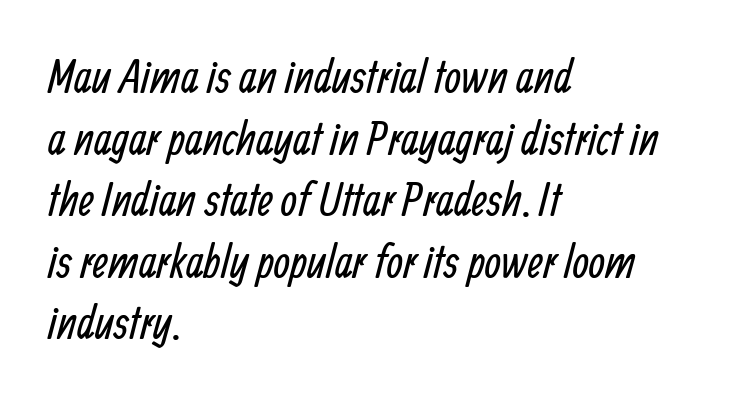
Type style note: lacks serifs. The zone under the glyphs is completely vacant. Compared with typical paragraphs, the rows here are spaced about the same. Stroke thickness stays within the range of a standard reading face or lighter. Nobody touched the tracking dial on this one.
